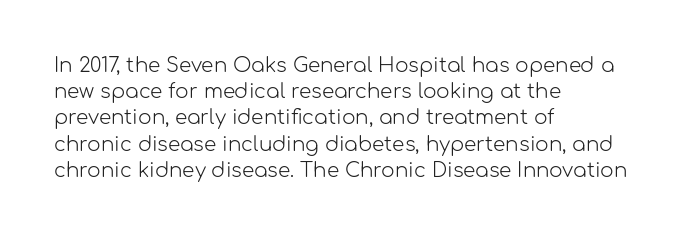
The image shows 20 px text type, upright; set left-aligned, normal line spacing (1.31x), normal letter spacing, not underlined.
